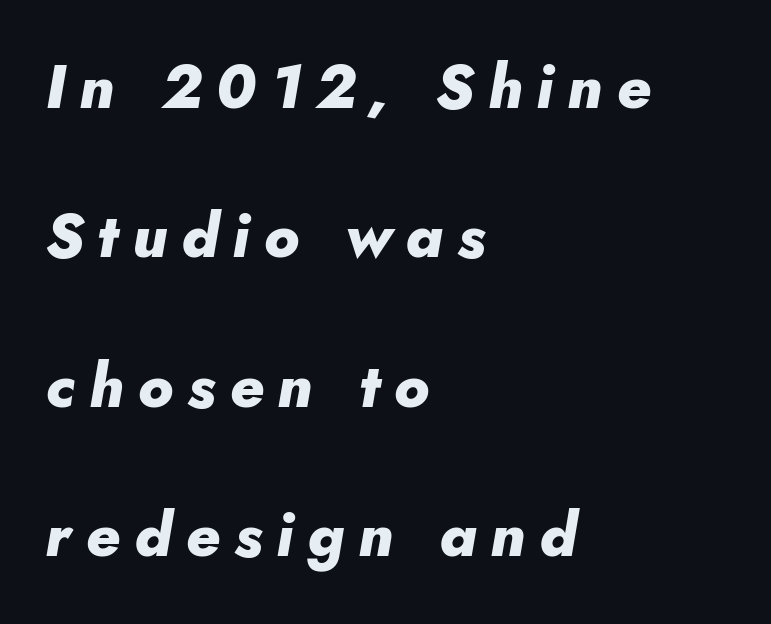
Q: Is the text bold? A: Yes.
Q: Is the text italic (slanted)? A: Yes, it leans right by about 10 degrees.
Q: Is the text underlined? A: No.
Q: How is the paragraph aligned? A: Left-aligned.
Q: Is the spacing between letters normal or unusually wide? A: Unusually wide.
Q: Is the spacing between lines tight, normal or loose? A: Loose.
Q: Width (condensed, normal, or wide)? A: Normal.
Q: Stroke contrast? A: Low.
Q: x-height? A: Small.
Q: Monospaced? A: No.
